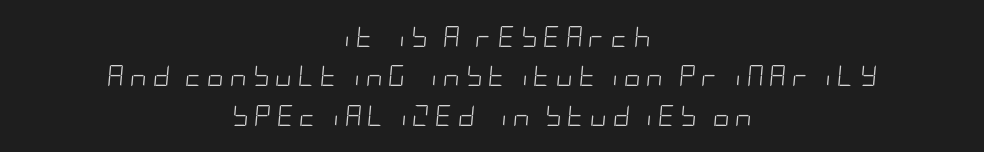
{"italic": "yes", "lean": "right", "slant_degrees": 5, "bold": "no", "underline": "no", "align": "center", "line_spacing_ratio": 1.87, "letter_spacing": "wide", "letter_spacing_em": 0.26, "glyph_px": 21}
